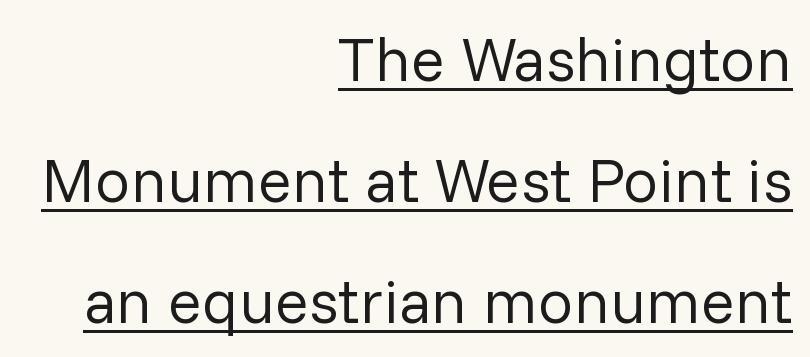
{"serif": "no", "italic": "no", "bold": "no", "weight": "regular", "width": "normal", "stroke_contrast": "low", "x_height": "medium", "monospaced": "no", "underline": "yes", "align": "right", "line_spacing": "loose", "line_spacing_ratio": 1.92, "letter_spacing": "normal", "letter_spacing_em": 0.0, "glyph_px": 63}
